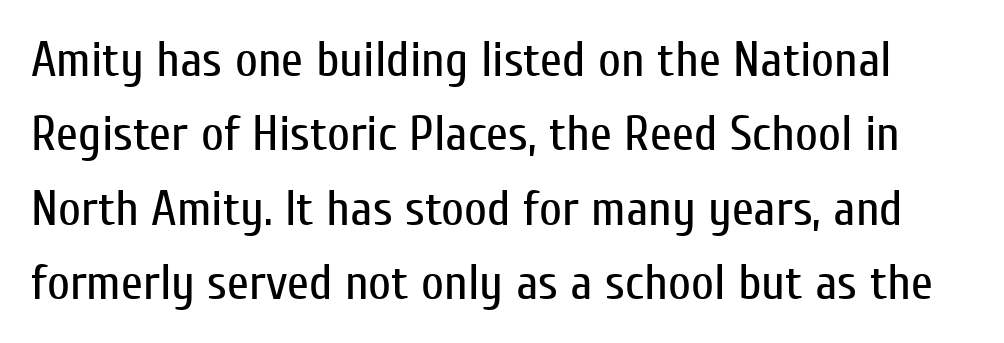
Nope, not italic — everything's standing straight. The space between consecutive lines is moderate. The weight tops out at a normal text grade. Is the letter spacing exaggerated? No — it looks like the ordinary default. Clear beneath every line of the passage. Regarding serifs, this sample does without them.
